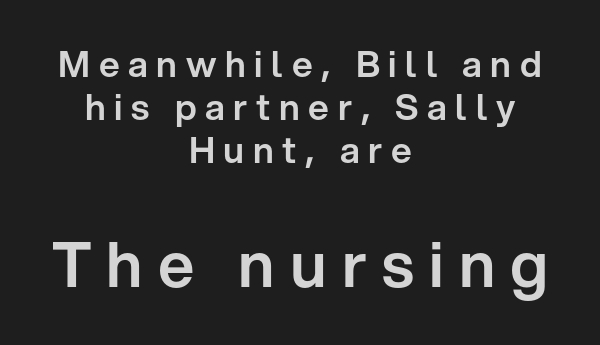
Between these two stacked blocks, the lower one wins on size. Varying glyph widths throughout — classic text-font behaviour. The zone under the glyphs is completely vacant. Every stem runs plumb, perpendicular to the baseline.
